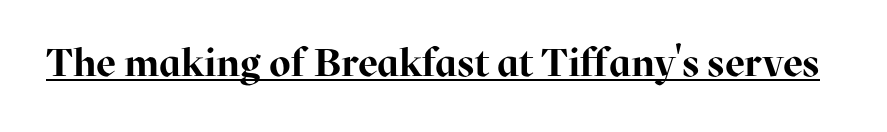
Q: Is the text bold? A: Yes.
Q: Is the text italic (slanted)? A: No, it is upright.
Q: Is the typeface a serif or a sans-serif typeface? A: Serif.
Q: Is the text underlined? A: Yes.
Q: Is the spacing between letters normal or unusually wide? A: Normal.
Q: Width (condensed, normal, or wide)? A: Normal.
Q: Stroke contrast? A: High.
Q: x-height? A: Medium.
Q: Monospaced? A: No.
